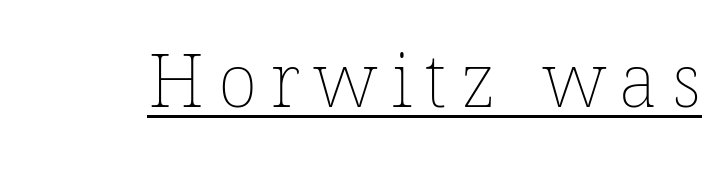
The image shows 74 px thin type; set underlined; low stroke contrast and a medium x-height.
